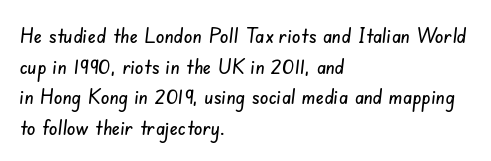
{"underline": "no", "align": "left", "line_spacing": "normal", "line_spacing_ratio": 1.39, "letter_spacing": "normal", "letter_spacing_em": 0.0, "glyph_px": 22}
